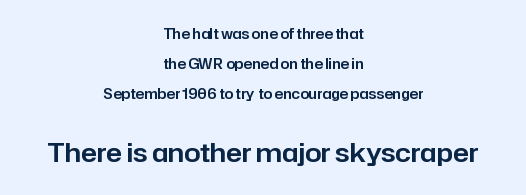
Q: Is the text italic (slanted)? A: No, it is upright.
Q: Is the text underlined? A: No.
Q: How is the paragraph aligned? A: Centered.
Q: Is the spacing between letters normal or unusually wide? A: Normal.
Q: Is the spacing between lines tight, normal or loose? A: Loose.
Q: Which block of text is set in a larger size, the first (top) or the second (bottom)? A: The second (bottom) one.
